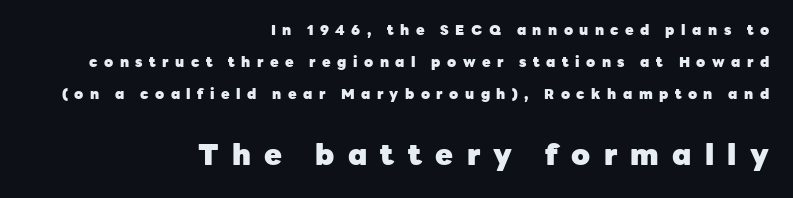
The image shows 29 px heavy sans-serif type, upright; set right-aligned, loose line spacing (2.29x), unusually wide letter spacing (+0.46 em), not underlined; the second (bottom) block is 2.07x larger; low stroke contrast and a medium x-height.
